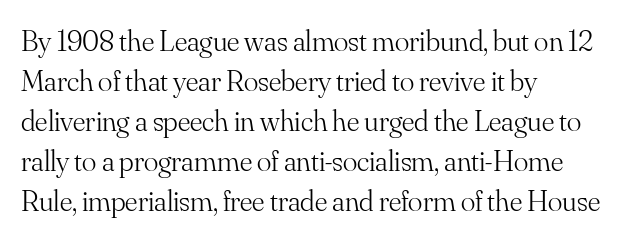
Q: Is the text bold? A: No.
Q: Is the text italic (slanted)? A: No, it is upright.
Q: Is the typeface a serif or a sans-serif typeface? A: Serif.
Q: Is the text underlined? A: No.
Q: How is the paragraph aligned? A: Left-aligned.
Q: Is the spacing between letters normal or unusually wide? A: Normal.
Q: Is the spacing between lines tight, normal or loose? A: Normal.
Q: Width (condensed, normal, or wide)? A: Normal.
Q: Stroke contrast? A: Medium.
Q: x-height? A: Small.
Q: Monospaced? A: No.
